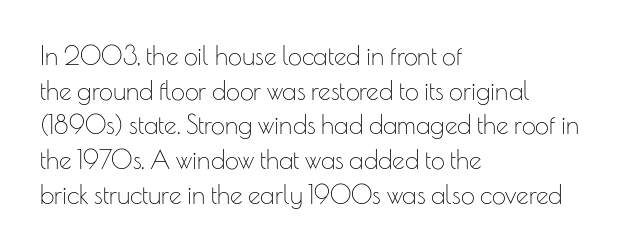
The image shows 25 px text type, upright; set left-aligned, normal line spacing (1.39x), normal letter spacing, not underlined.
